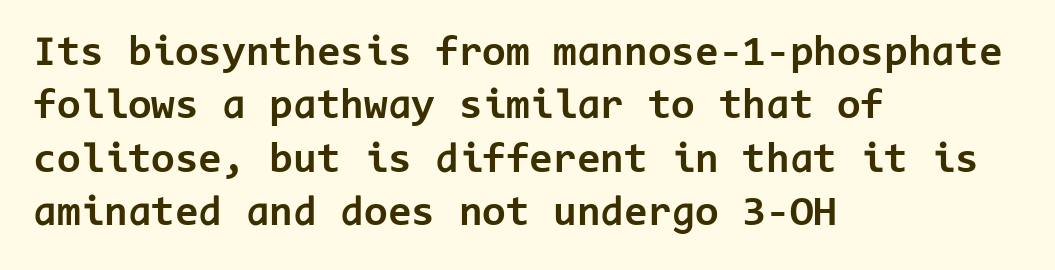
The image shows 43 px bold sans-serif type, upright, monospaced; set left-aligned, line spacing 1.24x, normal letter spacing, not underlined; low stroke contrast and a medium x-height.
